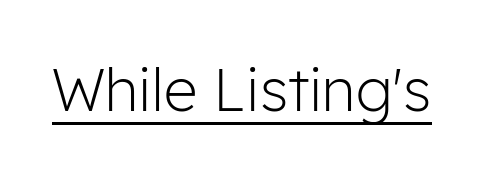
{"serif": "no", "italic": "no", "bold": "no", "weight": "light", "width": "normal", "stroke_contrast": "low", "x_height": "medium", "monospaced": "no", "underline": "yes", "letter_spacing": "normal", "letter_spacing_em": 0.0, "glyph_px": 59}
